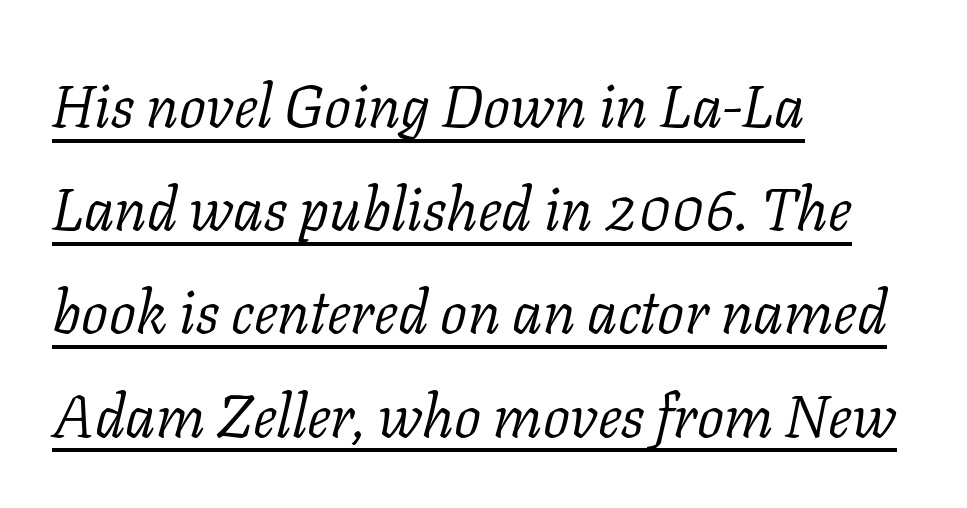
The image shows 60 px light serif type, italic (leaning right); set left-aligned, line spacing 1.72x, normal letter spacing, underlined; low stroke contrast and a medium x-height.
